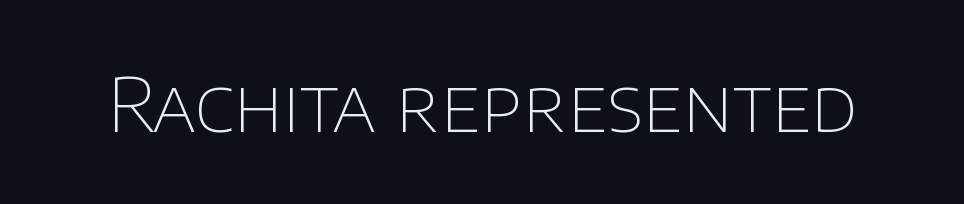
Q: Is the text bold? A: No.
Q: Is the text italic (slanted)? A: No, it is upright.
Q: Is the typeface a serif or a sans-serif typeface? A: Sans-serif.
Q: Is the text underlined? A: No.
Q: Is the spacing between letters normal or unusually wide? A: Normal.
Q: Width (condensed, normal, or wide)? A: Normal.
Q: Stroke contrast? A: Low.
Q: x-height? A: Large.
Q: Monospaced? A: No.
